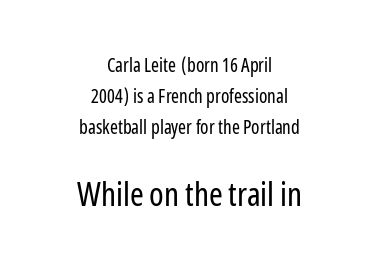
The passage shown is not bold in any degree. Each new line begins a customary step beneath the previous one. Style check: upright. The type is set solid horizontally, with unmodified tracking. The face used here is proportionally spaced, like ordinary book or web type.
